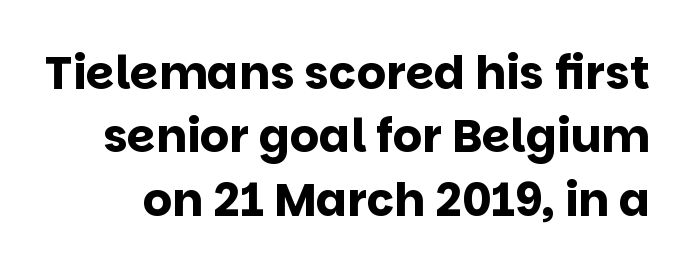
Q: Is the text bold? A: Yes.
Q: Is the text italic (slanted)? A: No, it is upright.
Q: Is the typeface a serif or a sans-serif typeface? A: Sans-serif.
Q: Is the text underlined? A: No.
Q: Is the spacing between letters normal or unusually wide? A: Normal.
Q: Is the spacing between lines tight, normal or loose? A: Normal.
Q: Width (condensed, normal, or wide)? A: Normal.
Q: Stroke contrast? A: Low.
Q: x-height? A: Large.
Q: Monospaced? A: No.
